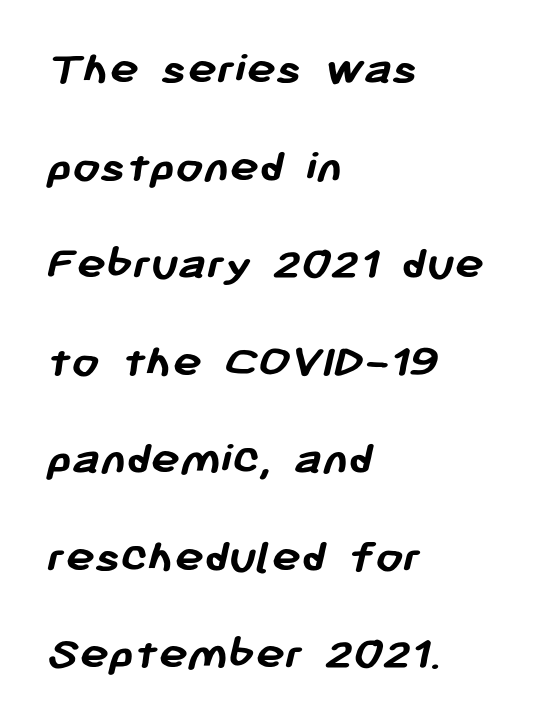
Q: Is the text bold? A: Yes.
Q: Is the typeface a serif or a sans-serif typeface? A: Sans-serif.
Q: Is the text underlined? A: No.
Q: How is the paragraph aligned? A: Left-aligned.
Q: Is the spacing between letters normal or unusually wide? A: Normal.
Q: Is the spacing between lines tight, normal or loose? A: Loose.
Q: Width (condensed, normal, or wide)? A: Normal.
Q: Stroke contrast? A: Low.
Q: x-height? A: Medium.
Q: Monospaced? A: No.
